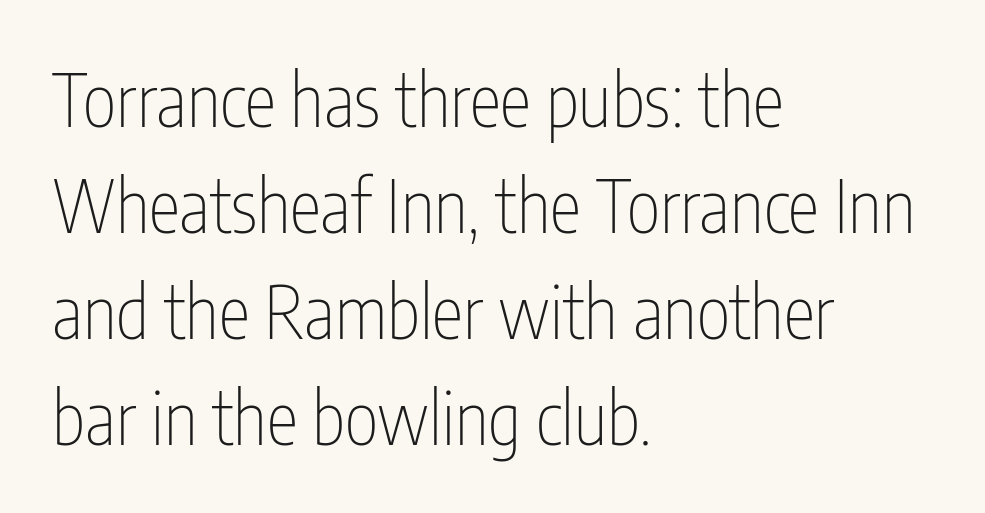
The image shows 72 px thin, condensed sans-serif type, upright; set left-aligned, normal line spacing (1.47x), normal letter spacing, not underlined; low stroke contrast and a medium x-height.
